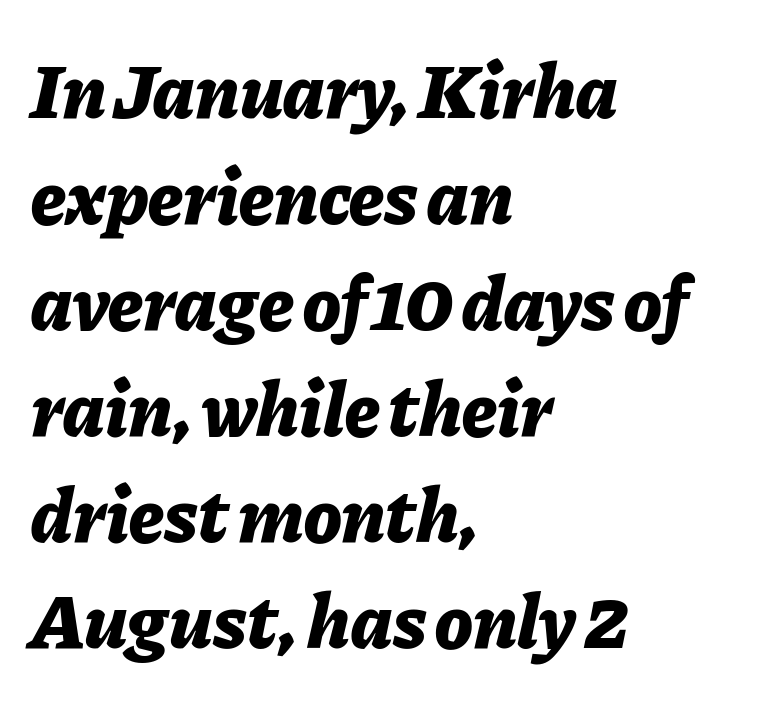
This sample keeps an unexceptional amount of space between lines. The face used here has a pronounced slope to its letters. Is this a fixed-width face? No — the glyphs have proportional, varying widths. Is the type bold? Yes — the strokes are clearly thick and heavy. Letter spacing: default. Plain, unruled lines of type.
